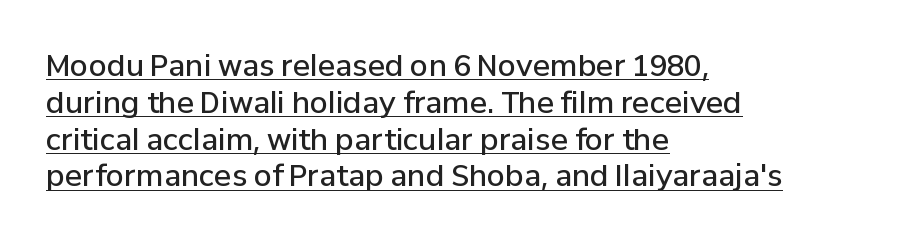
{"serif": "no", "italic": "no", "bold": "semi", "weight": "semibold", "width": "normal", "stroke_contrast": "low", "x_height": "medium", "monospaced": "no", "underline": "yes", "align": "left", "line_spacing": "normal", "line_spacing_ratio": 1.27, "letter_spacing": "normal", "letter_spacing_em": 0.0, "glyph_px": 29}
